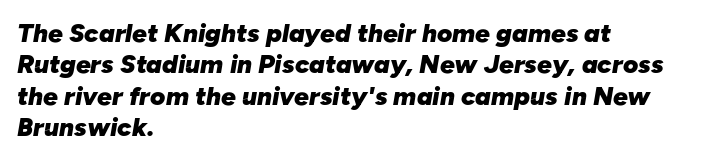
The image shows 26 px bold type, italic (leaning right); set left-aligned, line spacing 1.21x, normal letter spacing, not underlined.
